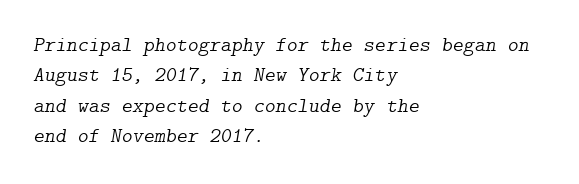
{"italic": "yes", "lean": "right", "slant_degrees": 9, "bold": "no", "underline": "no", "align": "left", "line_spacing": "normal", "line_spacing_ratio": 1.45, "letter_spacing": "normal", "letter_spacing_em": 0.0, "glyph_px": 21}
